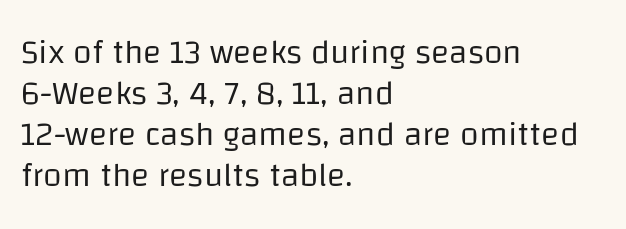
{"serif": "no", "italic": "no", "bold": "no", "weight": "regular", "width": "normal", "stroke_contrast": "low", "x_height": "large", "monospaced": "no", "underline": "no", "align": "left", "line_spacing_ratio": 1.21, "letter_spacing": "normal", "letter_spacing_em": 0.0, "glyph_px": 34}
